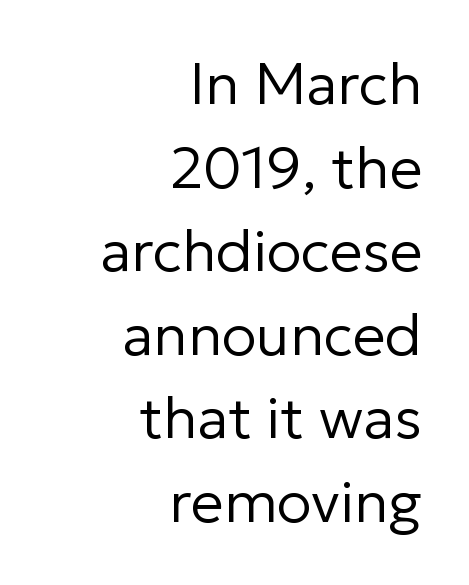
{"serif": "no", "italic": "no", "bold": "no", "weight": "regular", "width": "normal", "stroke_contrast": "low", "x_height": "medium", "monospaced": "no", "underline": "no", "align": "right", "line_spacing": "normal", "line_spacing_ratio": 1.44, "letter_spacing": "normal", "letter_spacing_em": 0.0, "glyph_px": 58}
